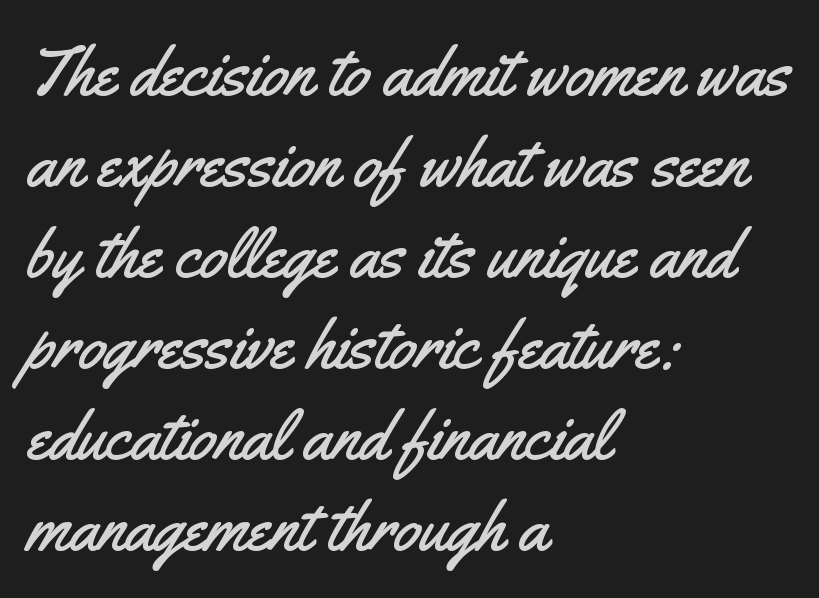
The image shows 70 px condensed sans-serif type; set left-aligned, normal line spacing (1.3x), normal letter spacing, not underlined; medium stroke contrast and a small x-height.
